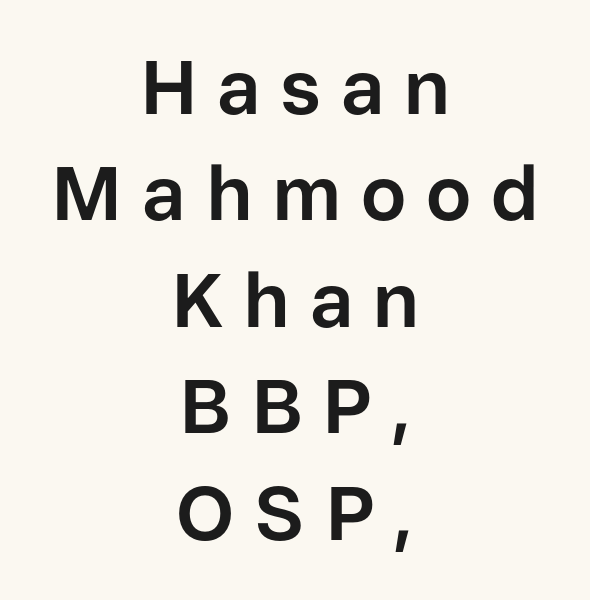
{"serif": "no", "italic": "no", "bold": "yes", "weight": "bold", "width": "normal", "stroke_contrast": "low", "x_height": "medium", "monospaced": "no", "underline": "no", "align": "center", "line_spacing": "normal", "line_spacing_ratio": 1.4, "letter_spacing": "wide", "letter_spacing_em": 0.26, "glyph_px": 76}
